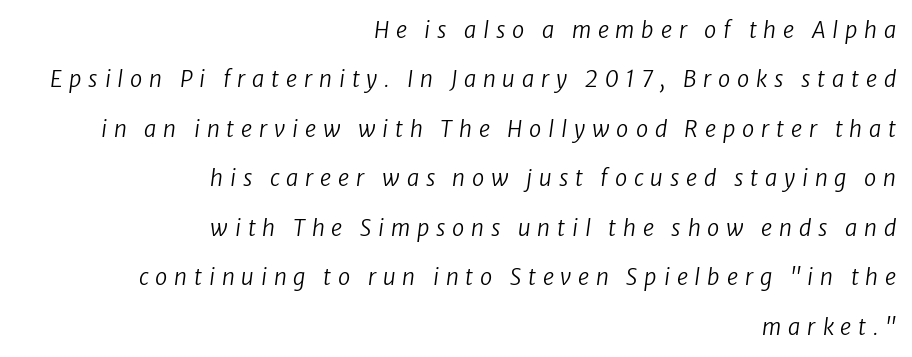
{"bold": "no", "underline": "no", "align": "right", "line_spacing": "loose", "line_spacing_ratio": 2.25, "letter_spacing": "wide", "letter_spacing_em": 0.31, "glyph_px": 22}
